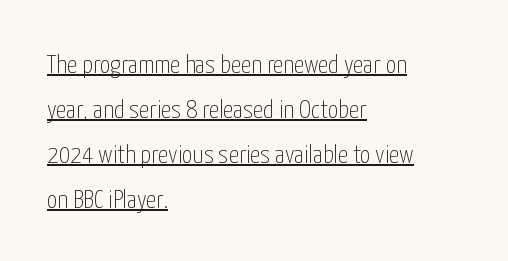
The lines are quadded left. The glyphs are accompanied by a horizontal stroke just below them. Is this a heavy cut? Hardly; it is regular or lighter. Compared with typical body copy, the letter spacing here is the same. The lettering holds an erect, upright posture throughout.
